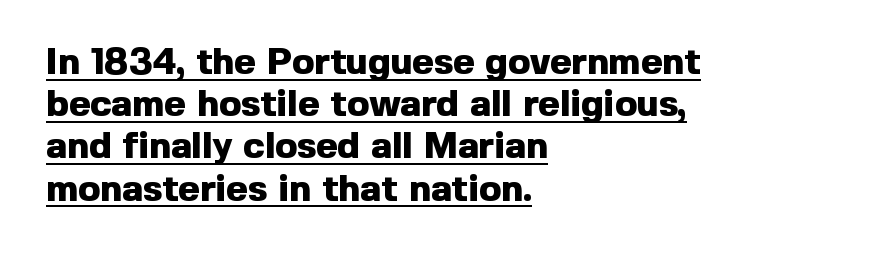
{"serif": "no", "italic": "no", "bold": "yes", "weight": "heavy", "width": "normal", "x_height": "medium", "monospaced": "no", "underline": "yes", "align": "left", "line_spacing": "tight", "line_spacing_ratio": 1.14, "letter_spacing": "normal", "letter_spacing_em": 0.0, "glyph_px": 37}
